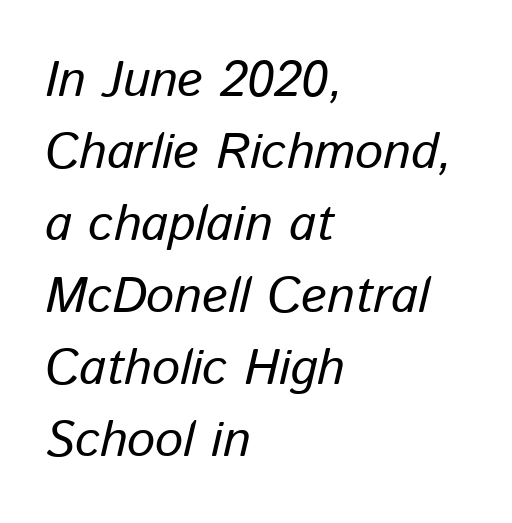
The image shows 50 px text type, italic (leaning right); set left-aligned, normal line spacing (1.44x), normal letter spacing, not underlined; low stroke contrast and a medium x-height.
